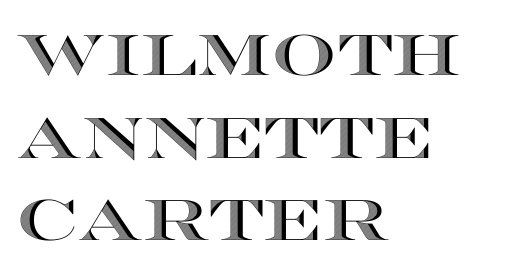
Note the varied advance widths — an 'i' is clearly narrower than an 'm'. Nobody touched the tracking dial on this one. Honestly, the row spacing looks completely unremarkable. These lines stack with their left ends in a neat column. This is roman type, the default non-slanted kind. Plain, unruled lines of type.
